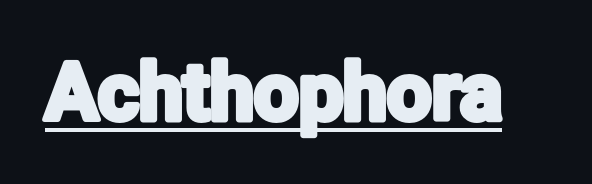
This rendering features underlined lettering. You can tell from the bare stems that sans-serif type was used. These lines were composed using upright roman letters. The horizontal fit of the characters is conventional and even. Looks like regular typesetting: each glyph gets only the width it needs.
